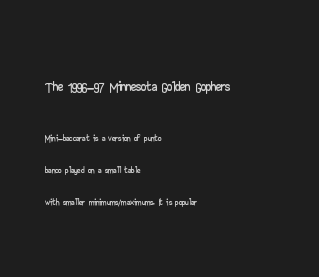
The image shows 21 px text type, upright; set left-aligned, loose line spacing (2.28x), normal letter spacing, not underlined; the first (top) block is 1.5x larger.
